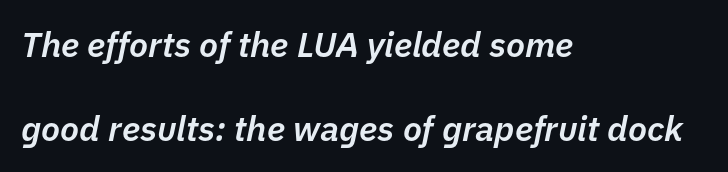
{"italic": "yes", "lean": "right", "slant_degrees": 11, "bold": "semi", "weight": "semibold", "width": "normal", "stroke_contrast": "low", "x_height": "medium", "monospaced": "no", "underline": "no", "align": "left", "line_spacing": "loose", "line_spacing_ratio": 2.4, "letter_spacing": "normal", "letter_spacing_em": 0.0, "glyph_px": 35}
